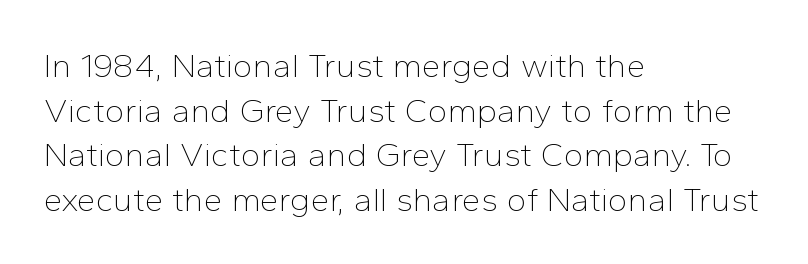
{"serif": "no", "italic": "no", "bold": "no", "weight": "thin", "width": "normal", "stroke_contrast": "low", "x_height": "medium", "monospaced": "no", "underline": "no", "align": "left", "line_spacing": "normal", "line_spacing_ratio": 1.31, "letter_spacing": "normal", "letter_spacing_em": 0.0, "glyph_px": 34}
